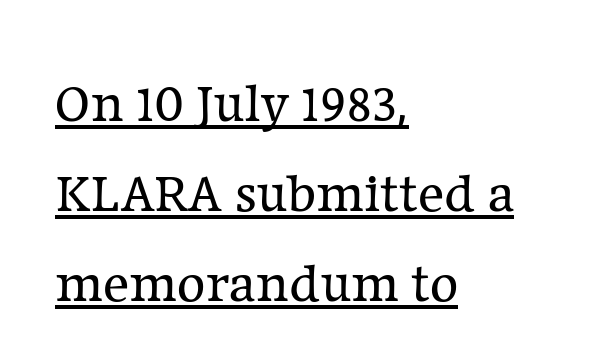
The image shows 55 px regular-weight serif type, upright; set left-aligned, normal line spacing (1.64x), normal letter spacing, underlined; low stroke contrast and a medium x-height.
